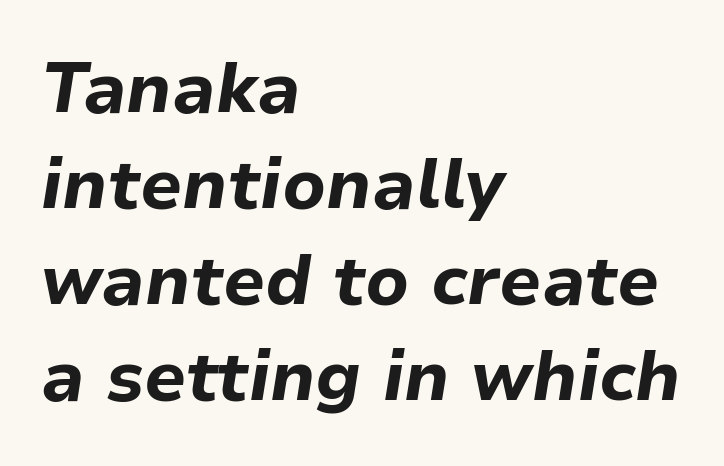
Q: Is the text bold? A: Yes.
Q: Is the text italic (slanted)? A: Yes, it leans right by about 9 degrees.
Q: Is the text underlined? A: No.
Q: How is the paragraph aligned? A: Left-aligned.
Q: Is the spacing between letters normal or unusually wide? A: Normal.
Q: Is the spacing between lines tight, normal or loose? A: Normal.
Q: Width (condensed, normal, or wide)? A: Normal.
Q: Stroke contrast? A: Low.
Q: x-height? A: Medium.
Q: Monospaced? A: No.
